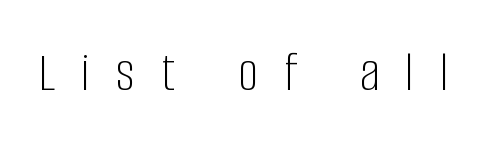
Q: Is the text bold? A: No.
Q: Is the text italic (slanted)? A: No, it is upright.
Q: Is the typeface a serif or a sans-serif typeface? A: Sans-serif.
Q: Is the text underlined? A: No.
Q: Is the spacing between letters normal or unusually wide? A: Unusually wide.
Q: Width (condensed, normal, or wide)? A: Condensed.
Q: Stroke contrast? A: Low.
Q: x-height? A: Large.
Q: Monospaced? A: No.
